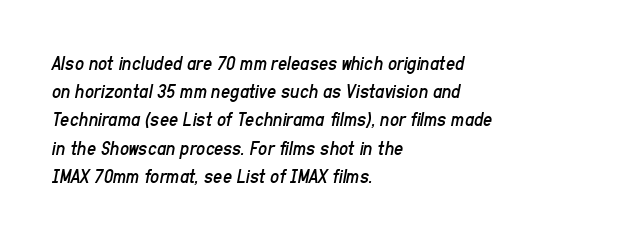
The rendering keeps characters at their native spacing. Summary of weight: not heavy and not bold. These lines are set flush left with a ragged right edge. Compared with ordinary roman type, these characters are visibly tilted. Vertical spacing — default.
